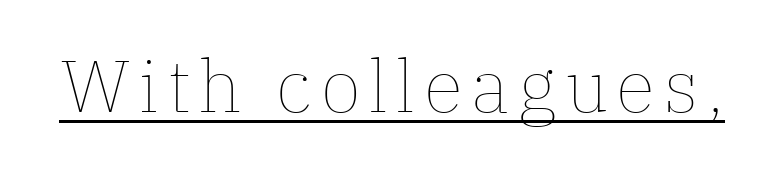
The image shows 73 px thin type, upright; set underlined; low stroke contrast and a medium x-height.
